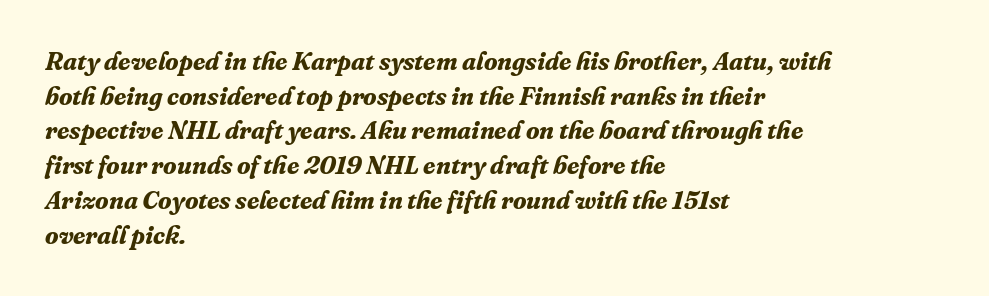
The image shows 25 px bold type, italic (leaning right); set left-aligned, normal line spacing (1.39x), normal letter spacing, not underlined.
